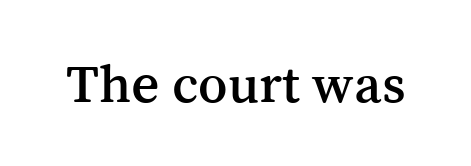
Q: Is the text italic (slanted)? A: No, it is upright.
Q: Is the typeface a serif or a sans-serif typeface? A: Serif.
Q: Is the text underlined? A: No.
Q: Is the spacing between letters normal or unusually wide? A: Normal.
Q: Width (condensed, normal, or wide)? A: Normal.
Q: Stroke contrast? A: Medium.
Q: x-height? A: Medium.
Q: Monospaced? A: No.
